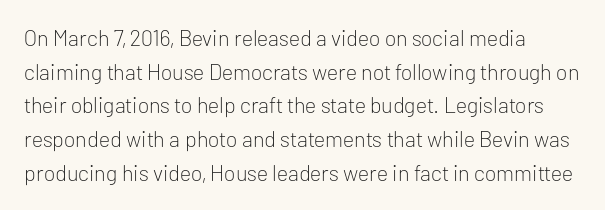
Q: Is the text bold? A: No.
Q: Is the text italic (slanted)? A: No, it is upright.
Q: Is the text underlined? A: No.
Q: Is the spacing between letters normal or unusually wide? A: Normal.
Q: Is the spacing between lines tight, normal or loose? A: Normal.
